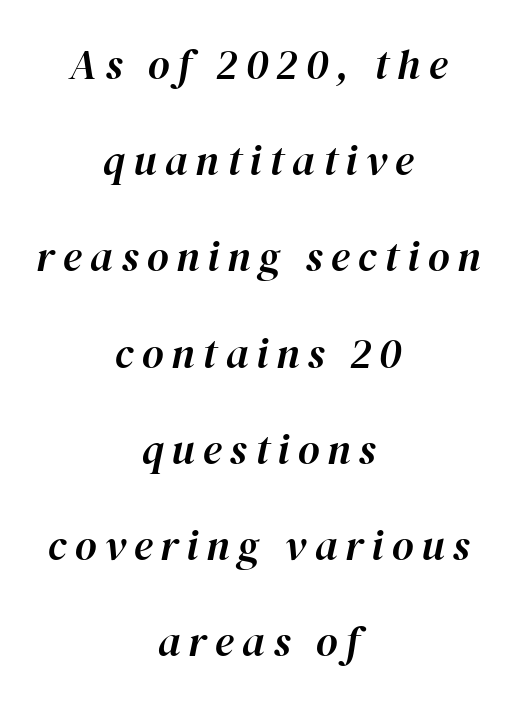
Q: Is the text italic (slanted)? A: Yes, it leans right by about 12 degrees.
Q: Is the text underlined? A: No.
Q: How is the paragraph aligned? A: Centered.
Q: Is the spacing between lines tight, normal or loose? A: Loose.
Q: Width (condensed, normal, or wide)? A: Normal.
Q: Stroke contrast? A: High.
Q: x-height? A: Medium.
Q: Monospaced? A: No.
